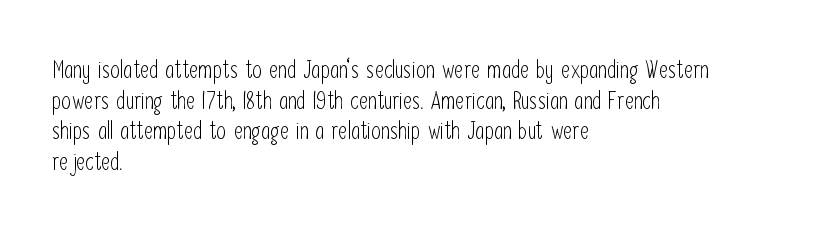
{"italic": "no", "bold": "no", "underline": "no", "align": "left", "line_spacing_ratio": 1.23, "letter_spacing": "normal", "letter_spacing_em": 0.0, "glyph_px": 25}
